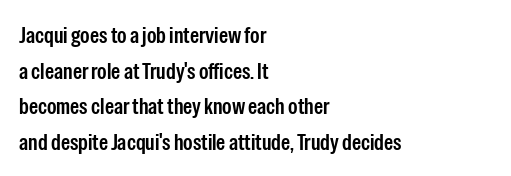
Q: Is the text bold? A: Semi-bold.
Q: Is the text italic (slanted)? A: No, it is upright.
Q: Is the text underlined? A: No.
Q: How is the paragraph aligned? A: Left-aligned.
Q: Is the spacing between letters normal or unusually wide? A: Normal.
Q: Is the spacing between lines tight, normal or loose? A: Normal.
